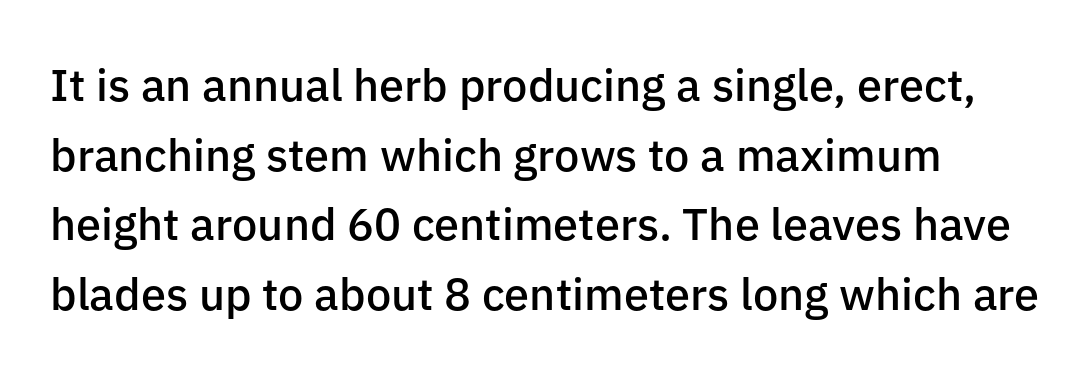
Q: Is the text bold? A: Semi-bold.
Q: Is the text italic (slanted)? A: No, it is upright.
Q: Is the typeface a serif or a sans-serif typeface? A: Sans-serif.
Q: Is the text underlined? A: No.
Q: Is the spacing between letters normal or unusually wide? A: Normal.
Q: Is the spacing between lines tight, normal or loose? A: Normal.
Q: Width (condensed, normal, or wide)? A: Normal.
Q: Stroke contrast? A: Low.
Q: x-height? A: Medium.
Q: Monospaced? A: No.
